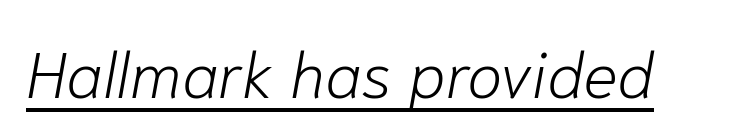
The image shows 65 px light type, italic (leaning right); set normal letter spacing, underlined; low stroke contrast and a medium x-height.
